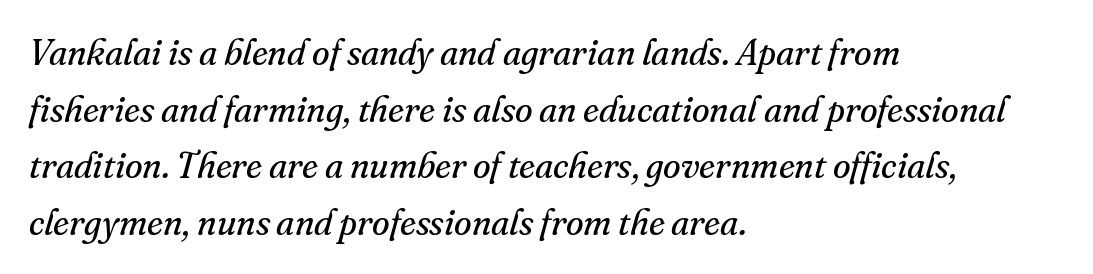
Q: Is the text bold? A: No.
Q: Is the text italic (slanted)? A: Yes, it leans right by about 16 degrees.
Q: Is the typeface a serif or a sans-serif typeface? A: Serif.
Q: Is the text underlined? A: No.
Q: How is the paragraph aligned? A: Left-aligned.
Q: Is the spacing between letters normal or unusually wide? A: Normal.
Q: Is the spacing between lines tight, normal or loose? A: Normal.
Q: Width (condensed, normal, or wide)? A: Normal.
Q: Stroke contrast? A: Medium.
Q: x-height? A: Small.
Q: Monospaced? A: No.
